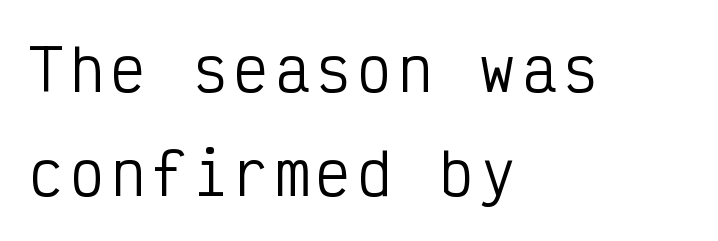
Q: Is the text bold? A: No.
Q: Is the text italic (slanted)? A: No, it is upright.
Q: Is the typeface a serif or a sans-serif typeface? A: Sans-serif.
Q: Is the text underlined? A: No.
Q: How is the paragraph aligned? A: Left-aligned.
Q: Width (condensed, normal, or wide)? A: Condensed.
Q: Stroke contrast? A: Low.
Q: x-height? A: Medium.
Q: Monospaced? A: Yes.
